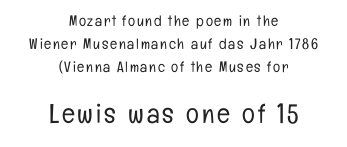
No extra ink here — the face is not bold. One glance says typical: line gaps are just what's usual. Check the space under the baseline: it is left empty. Characters remain perfectly vertical along every line.
